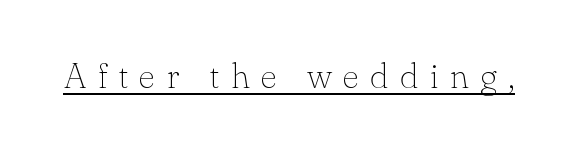
Rendered with straight, roman letterforms. Loose tracking; the words dissolve into strings of separated letters. Character widths vary here, with narrow letters taking less room than wide ones. The letters look calm and open, with moderate or lighter stems. The text was rendered using a seriffed face with decorative stroke endings.
